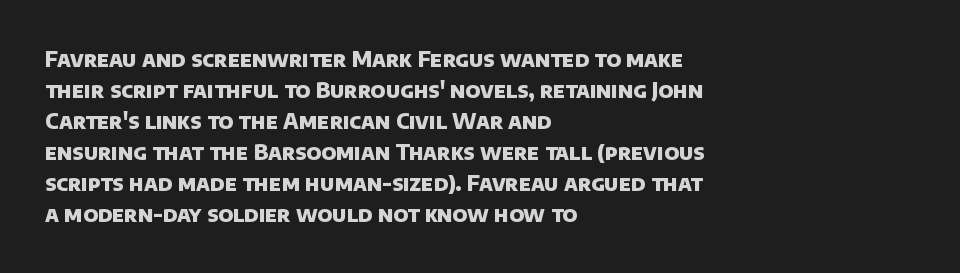
The space beneath each line is pristine and unruled. Words appear dense and cohesive because spacing is normal. Caption: bold face, heavy strokes. Notice how descenders clear the ascenders below comfortably — that's standard leading. Is the block centered? No — it sits flush against the left margin.
